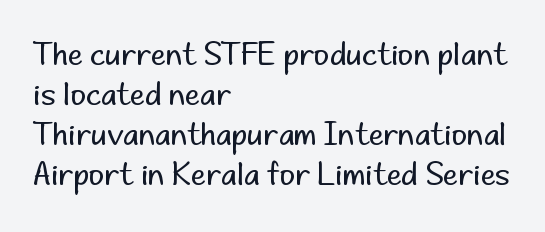
Q: Is the text bold? A: No.
Q: Is the text italic (slanted)? A: No, it is upright.
Q: Is the typeface a serif or a sans-serif typeface? A: Sans-serif.
Q: Is the text underlined? A: No.
Q: How is the paragraph aligned? A: Left-aligned.
Q: Is the spacing between letters normal or unusually wide? A: Normal.
Q: Is the spacing between lines tight, normal or loose? A: Normal.
Q: Width (condensed, normal, or wide)? A: Normal.
Q: Stroke contrast? A: Low.
Q: x-height? A: Small.
Q: Monospaced? A: No.
